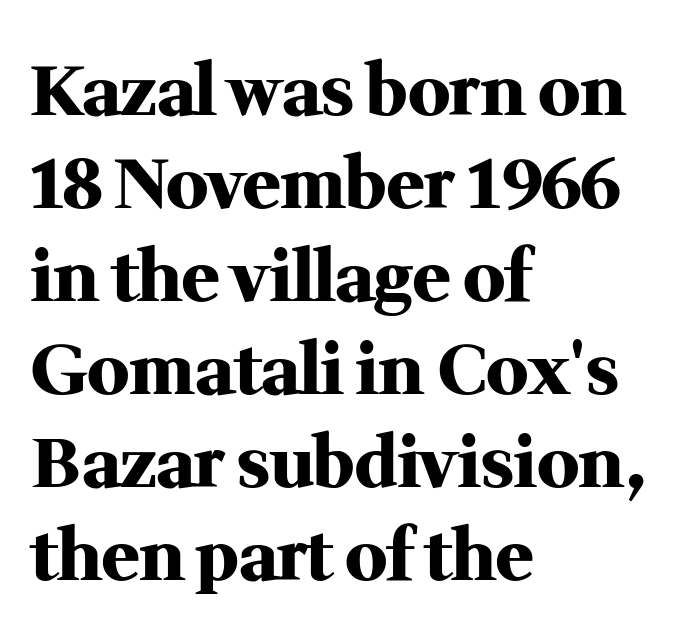
The image shows 70 px heavy serif type, upright; set left-aligned, normal line spacing (1.33x), normal letter spacing, not underlined; medium stroke contrast and a medium x-height.
